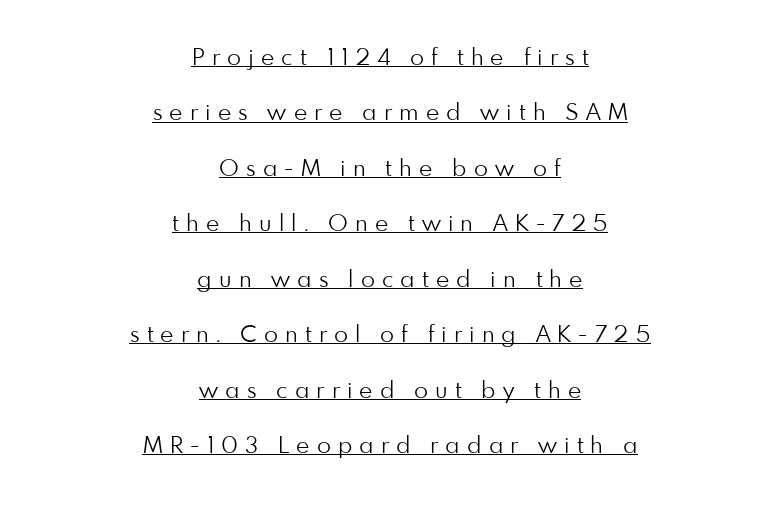
Q: Is the text bold? A: No.
Q: Is the text italic (slanted)? A: No, it is upright.
Q: Is the text underlined? A: Yes.
Q: How is the paragraph aligned? A: Centered.
Q: Is the spacing between letters normal or unusually wide? A: Unusually wide.
Q: Is the spacing between lines tight, normal or loose? A: Loose.
